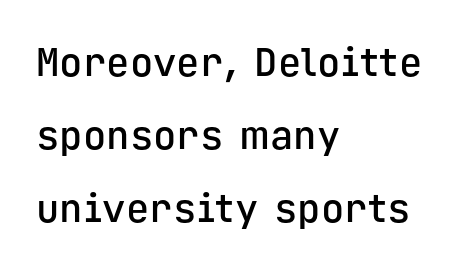
Clear beneath every line of the passage. The face used here is rendered with its standard letterfit. Unlike a traditional serif, this face leaves its strokes unadorned. The typography opts for an upright posture over an oblique one. Short and long lines alike share a common starting point at left.
